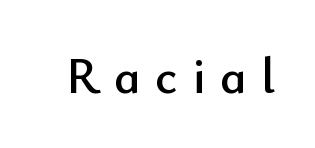
The image shows 50 px sans-serif type, upright; set unusually wide letter spacing (+0.29 em), not underlined; low stroke contrast and a small x-height.
